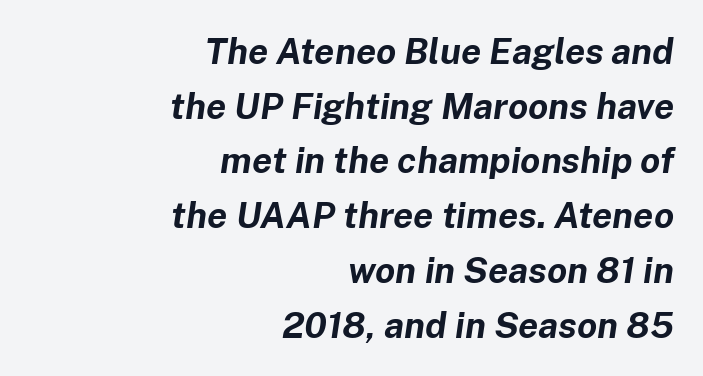
Do the characters align in a grid? No, the font is proportional. All the whitespace from short lines collects on the left. Compared with ordinary roman type, these characters are visibly tilted. How are the letters spaced? Ordinarily, with no added tracking. Every letter is thick-stroked: bold, no question. This sample keeps an unexceptional amount of space between lines.
